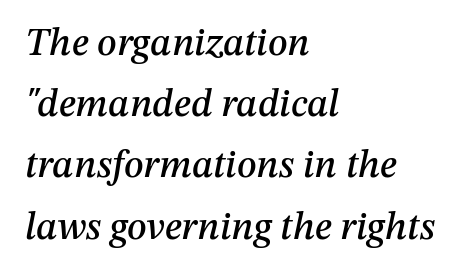
The image shows 39 px text type, italic (leaning right); set left-aligned, normal line spacing (1.57x), normal letter spacing, not underlined; medium stroke contrast and a medium x-height.
